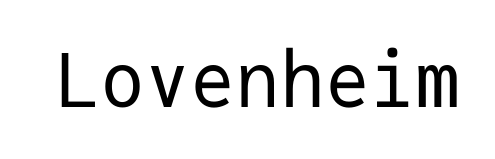
{"serif": "no", "italic": "no", "bold": "no", "weight": "regular", "width": "normal", "stroke_contrast": "low", "x_height": "medium", "monospaced": "yes", "underline": "no", "letter_spacing": "normal", "letter_spacing_em": 0.0, "glyph_px": 75}
